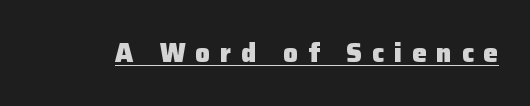
The image shows 26 px bold type, upright; set unusually wide letter spacing (+0.38 em), underlined.
